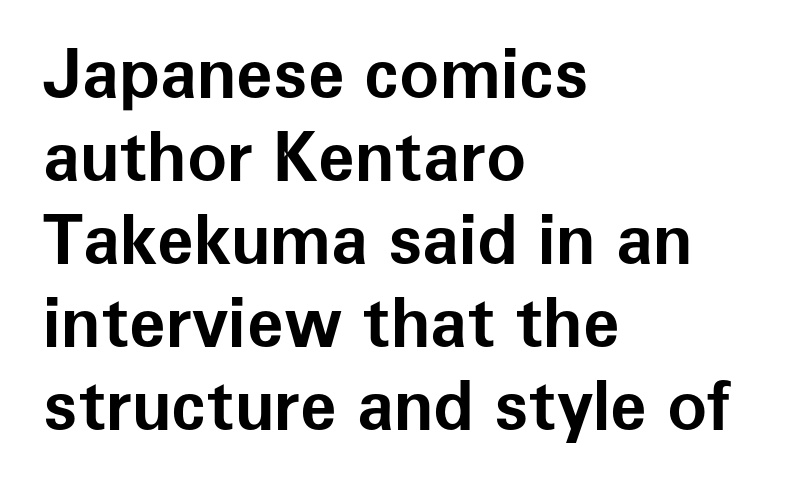
Weight check: bold — yes, fully. Each line starts at the same left margin while the right side varies. When letters stand straight like this, we call the style roman or upright. Examine the stroke ends and you'll find no serifs. Only glyphs here, with clear space below each row. Spacing verdict: proportional, widths tailored to each character.
